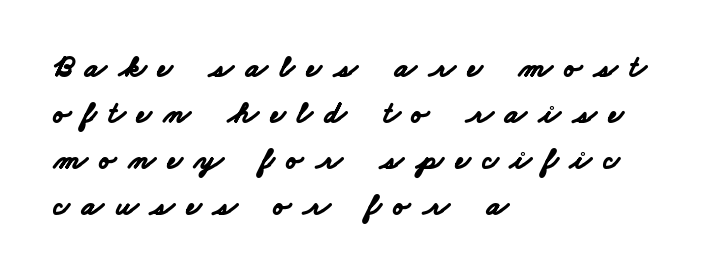
Q: Is the text bold? A: Yes.
Q: Is the typeface a serif or a sans-serif typeface? A: Sans-serif.
Q: Is the text underlined? A: No.
Q: How is the paragraph aligned? A: Left-aligned.
Q: Is the spacing between letters normal or unusually wide? A: Unusually wide.
Q: Is the spacing between lines tight, normal or loose? A: Normal.
Q: Width (condensed, normal, or wide)? A: Wide.
Q: Stroke contrast? A: Low.
Q: x-height? A: Small.
Q: Monospaced? A: No.
